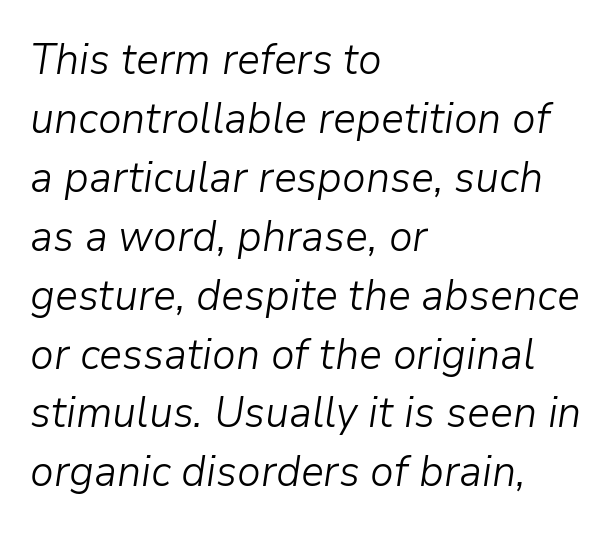
Quick note: interline space is typical. Slanted lettering throughout. The typesetting does not lean heavy: it is not bold. These lines stack with their left ends in a neat column. Looks like regular typesetting: each glyph gets only the width it needs. This rendering leaves character spacing at its baseline value.
